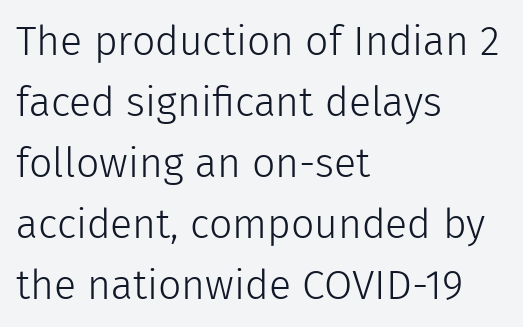
The image shows 41 px light sans-serif type, upright; set left-aligned, normal line spacing (1.49x), normal letter spacing, not underlined; low stroke contrast and a medium x-height.
